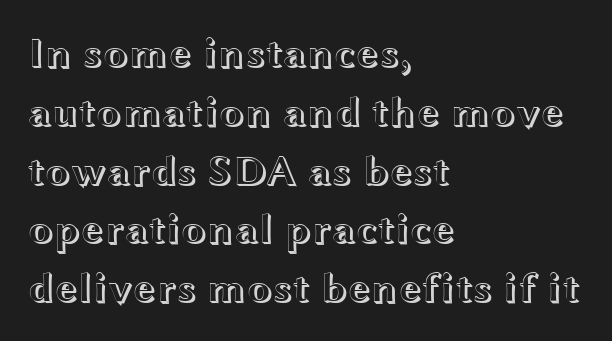
Q: Is the text italic (slanted)? A: No, it is upright.
Q: Is the text underlined? A: No.
Q: How is the paragraph aligned? A: Left-aligned.
Q: Is the spacing between letters normal or unusually wide? A: Normal.
Q: Is the spacing between lines tight, normal or loose? A: Normal.
Q: Width (condensed, normal, or wide)? A: Wide.
Q: x-height? A: Medium.
Q: Monospaced? A: No.
